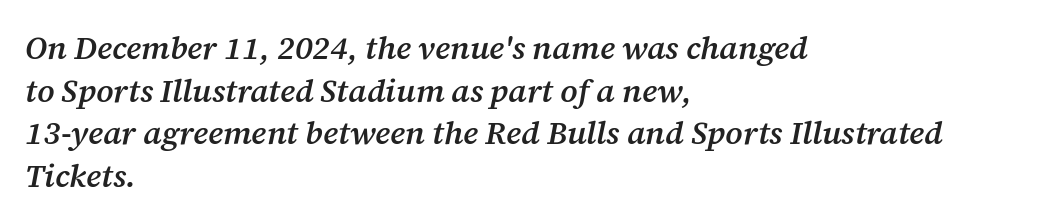
The image shows 32 px semibold serif type, italic (leaning right); set left-aligned, normal line spacing (1.33x), normal letter spacing, not underlined; medium stroke contrast and a medium x-height.
